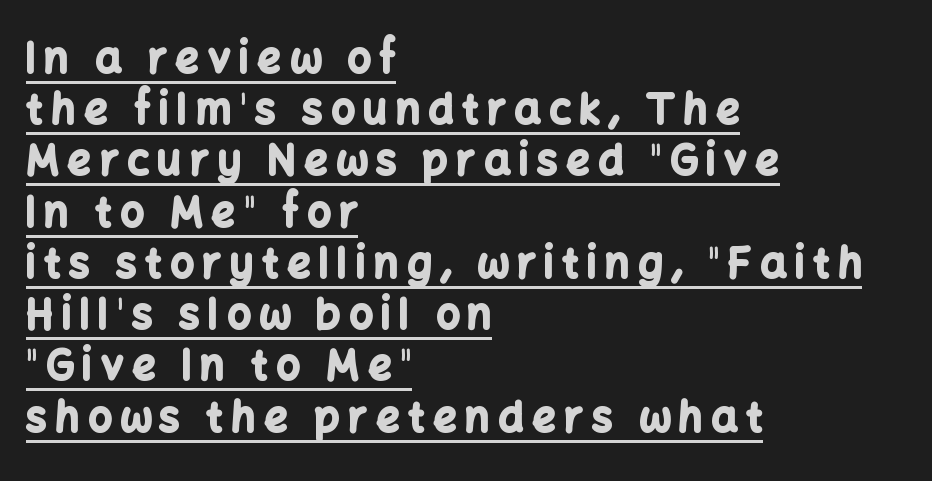
The image shows 41 px bold sans-serif type, upright; set left-aligned, normal line spacing (1.25x), unusually wide letter spacing (+0.21 em), underlined; low stroke contrast and a medium x-height.
